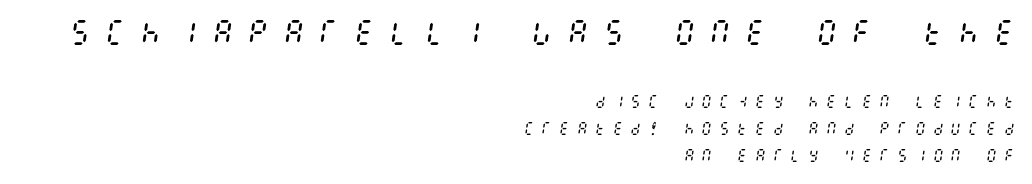
{"italic": "yes", "lean": "right", "slant_degrees": 8, "bold": "no", "weight": "regular", "width": "condensed", "stroke_contrast": "medium", "x_height": "large", "underline": "no", "align": "right", "line_spacing": "loose", "line_spacing_ratio": 1.93, "letter_spacing": "wide", "letter_spacing_em": 0.47, "larger_block": "first", "size_ratio": 2.0, "glyph_px": 28}
